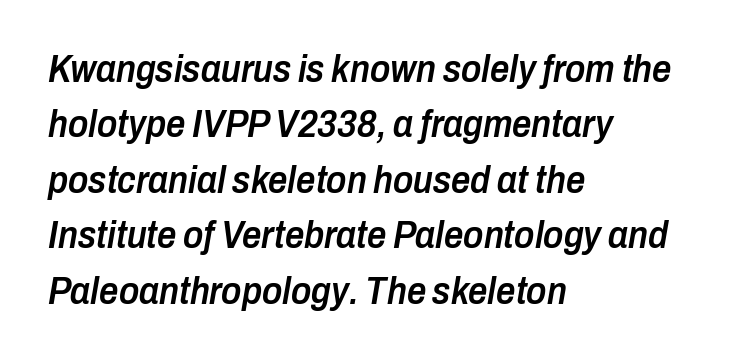
Whoever set this chose a conventional vertical rhythm. Check under the words: just untouched page. Style check: oblique. Does the copy run flush right? No — it runs flush left.
